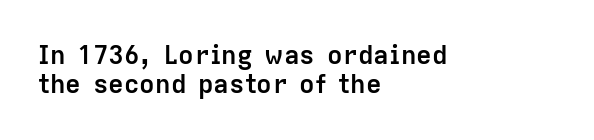
Q: Is the text bold? A: Yes.
Q: Is the text italic (slanted)? A: No, it is upright.
Q: Is the text underlined? A: No.
Q: How is the paragraph aligned? A: Left-aligned.
Q: Is the spacing between letters normal or unusually wide? A: Normal.
Q: Is the spacing between lines tight, normal or loose? A: Tight.
